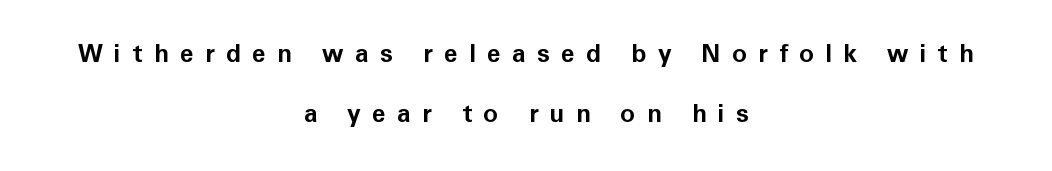
Q: Is the text bold? A: Yes.
Q: Is the text italic (slanted)? A: No, it is upright.
Q: Is the text underlined? A: No.
Q: How is the paragraph aligned? A: Centered.
Q: Is the spacing between letters normal or unusually wide? A: Unusually wide.
Q: Is the spacing between lines tight, normal or loose? A: Loose.
